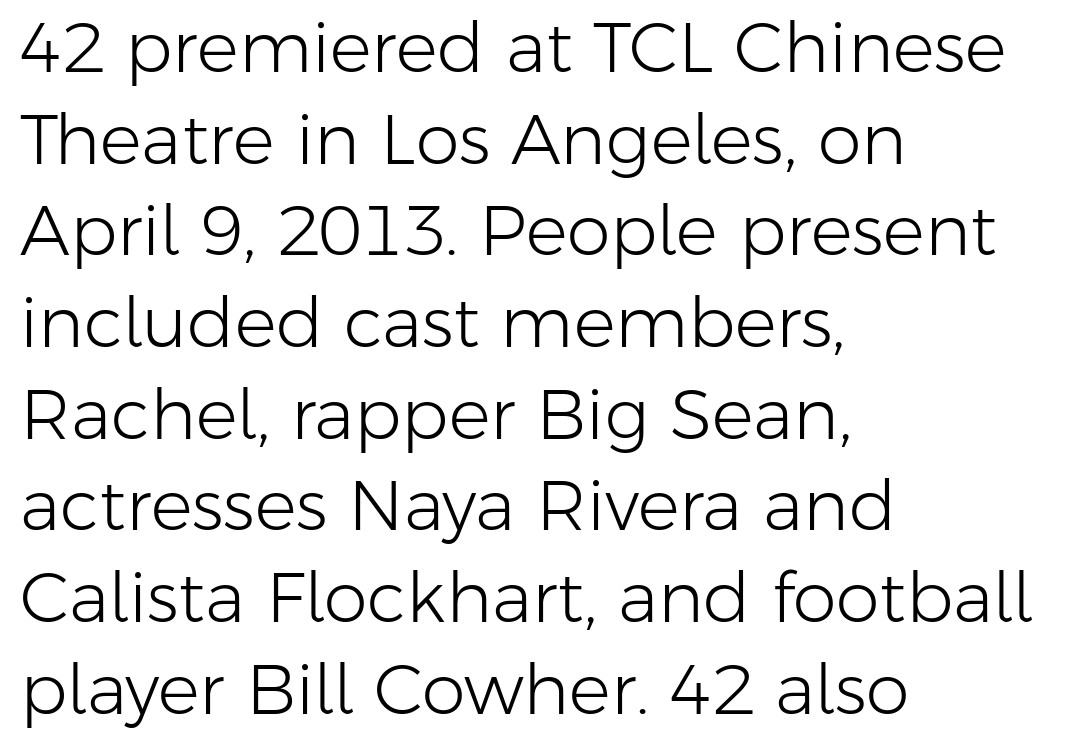
These lines keep a tight, regular rhythm from letter to letter. A typesetter would mark this as roman, not italic. Layout note: lines flush left. The weight would be labelled regular, book, light, or lighter still. Typographically, this falls in the sans-serif category. Plain, unruled lines of type.
